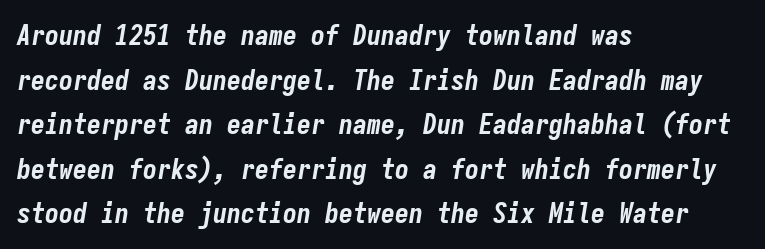
Type without underlining. Each letter, wide or thin by design, is forced into the same width here. Does the copy run flush right? No — it runs flush left. Strokes here are thick enough to call this a true bold. Does extra space separate the letters? No, they use regular spacing.
